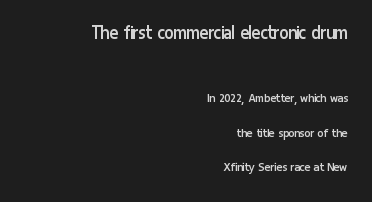
Unbolded letterforms with no extra heft. The more generous point size was reserved for the upper chunk. Notice the wide empty band between every row — that's loose leading. Does the copy run flush right? Yes — the right margin is perfectly even. Check under the words: just untouched page. Words appear dense and cohesive because spacing is normal.
